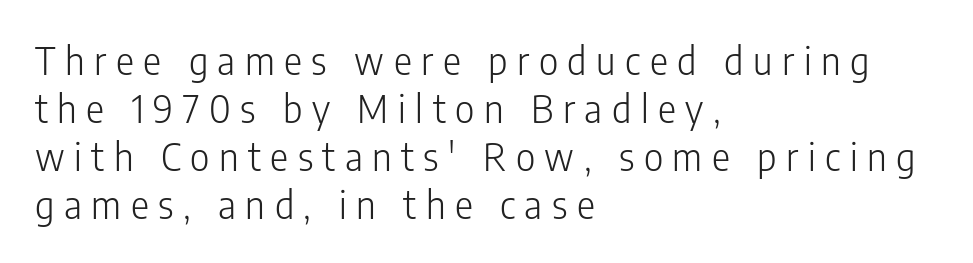
On a weight scale, this lands at 450 or below. The letters stand upright; this is a roman face. The passage shown stacks its lines at a standard gap. Letters rest on an invisible, unmarked baseline.
